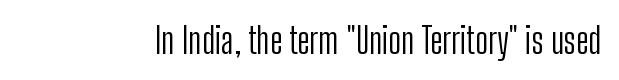
Letters have the restrained weight of plain body copy at most. Type without underlining. Do the letters lean? They stand straight. These lines are rendered in a variable-pitch font. Between one letter and the next there's only the usual sliver of space. Each letter's strokes conclude bluntly, with no projecting serifs.
